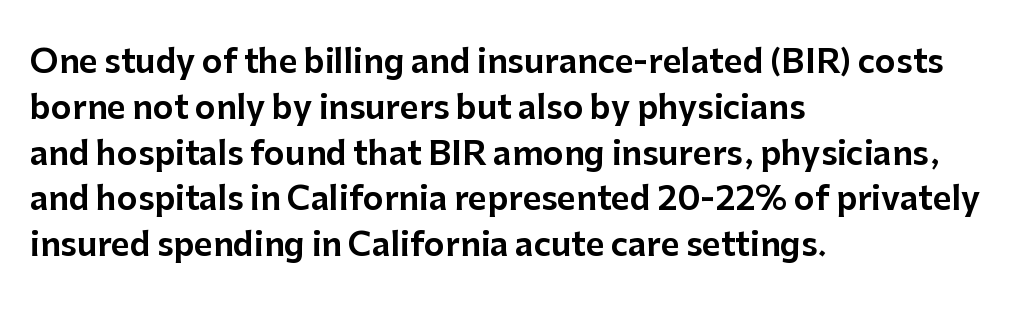
The image shows 32 px sans-serif type, upright; set left-aligned, normal line spacing (1.43x), normal letter spacing, not underlined; low stroke contrast and a medium x-height.
